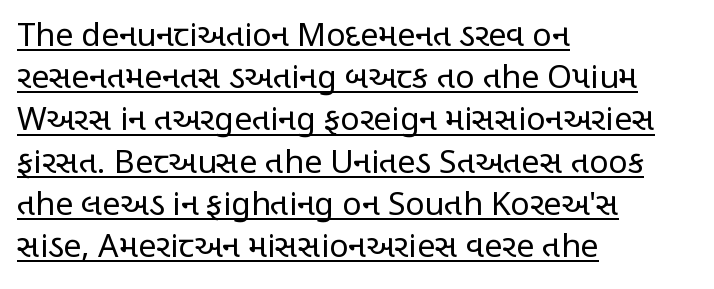
{"serif": "no", "italic": "no", "bold": "no", "weight": "regular", "width": "condensed", "stroke_contrast": "low", "x_height": "large", "monospaced": "no", "underline": "yes", "align": "left", "line_spacing": "normal", "line_spacing_ratio": 1.32, "letter_spacing": "normal", "letter_spacing_em": 0.0, "glyph_px": 32}
